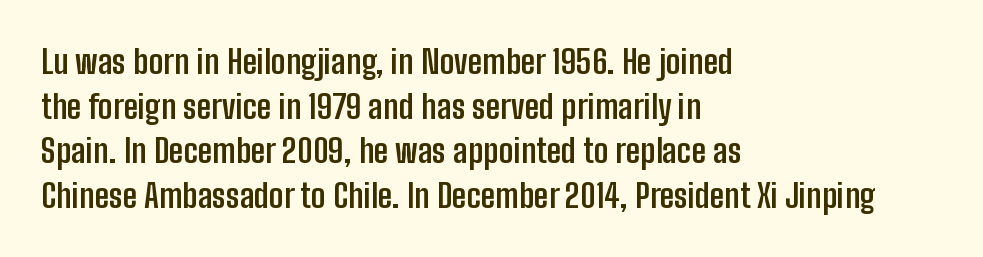
{"serif": "no", "italic": "no", "bold": "yes", "weight": "semibold", "width": "condensed", "stroke_contrast": "low", "x_height": "medium", "monospaced": "no", "underline": "no", "align": "left", "line_spacing": "normal", "line_spacing_ratio": 1.35, "letter_spacing": "normal", "letter_spacing_em": 0.0, "glyph_px": 33}
